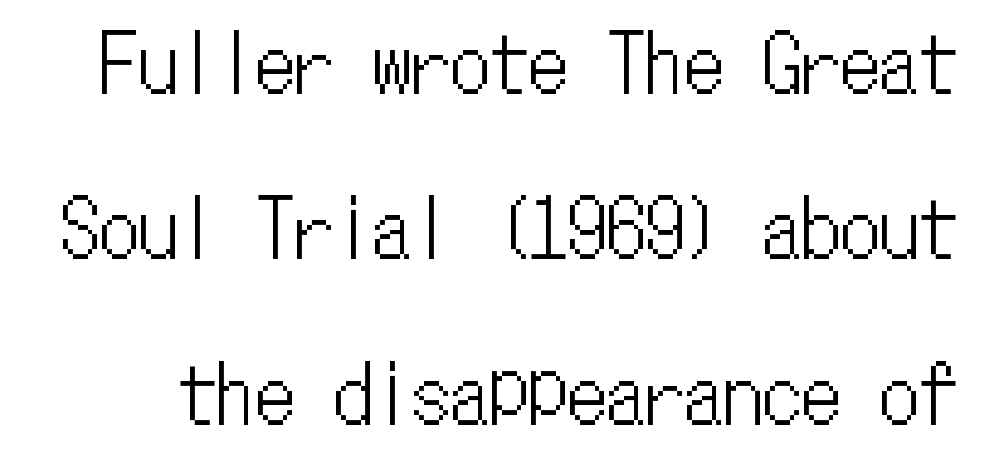
Q: Is the text italic (slanted)? A: No, it is upright.
Q: Is the text underlined? A: No.
Q: Is the spacing between letters normal or unusually wide? A: Normal.
Q: Is the spacing between lines tight, normal or loose? A: Loose.
Q: Width (condensed, normal, or wide)? A: Condensed.
Q: Stroke contrast? A: Low.
Q: x-height? A: Medium.
Q: Monospaced? A: Yes.
